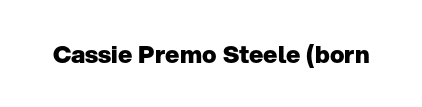
Q: Is the text bold? A: Yes.
Q: Is the text italic (slanted)? A: No, it is upright.
Q: Is the text underlined? A: No.
Q: Is the spacing between letters normal or unusually wide? A: Normal.
